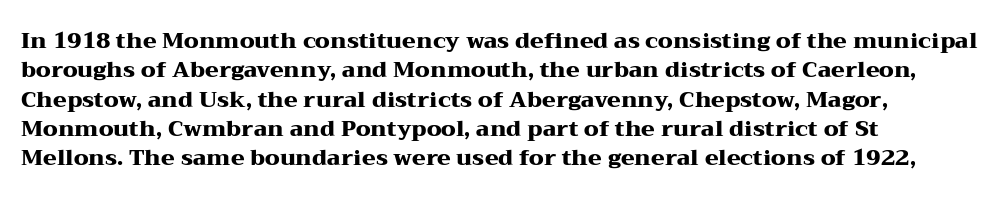
Q: Is the text bold? A: Yes.
Q: Is the text italic (slanted)? A: No, it is upright.
Q: Is the text underlined? A: No.
Q: How is the paragraph aligned? A: Left-aligned.
Q: Is the spacing between letters normal or unusually wide? A: Normal.
Q: Is the spacing between lines tight, normal or loose? A: Normal.
